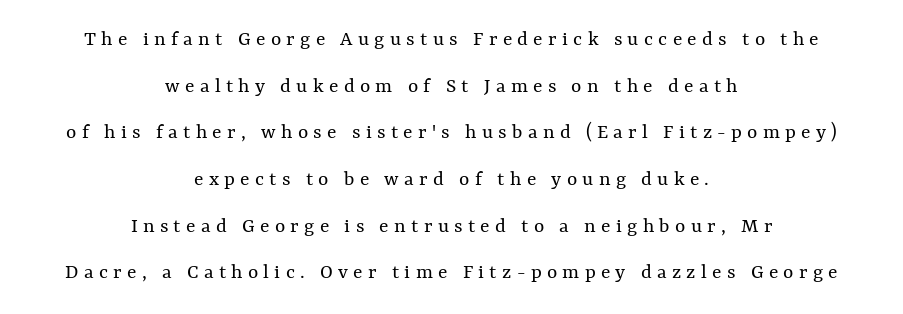
The image shows 22 px text type, upright; set centered, loose line spacing (2.12x), unusually wide letter spacing (+0.24 em), not underlined.
